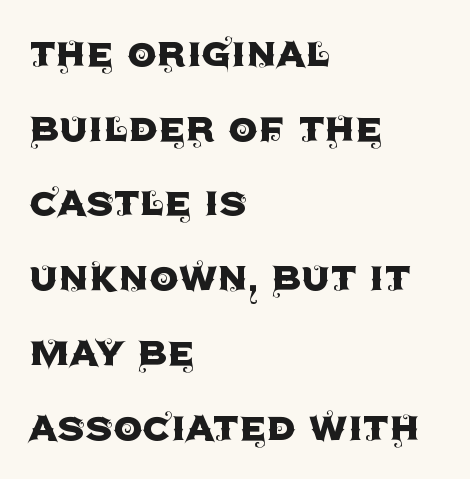
The image shows 47 px sans-serif type, upright; set left-aligned, normal line spacing (1.59x), normal letter spacing, not underlined; a large x-height.
